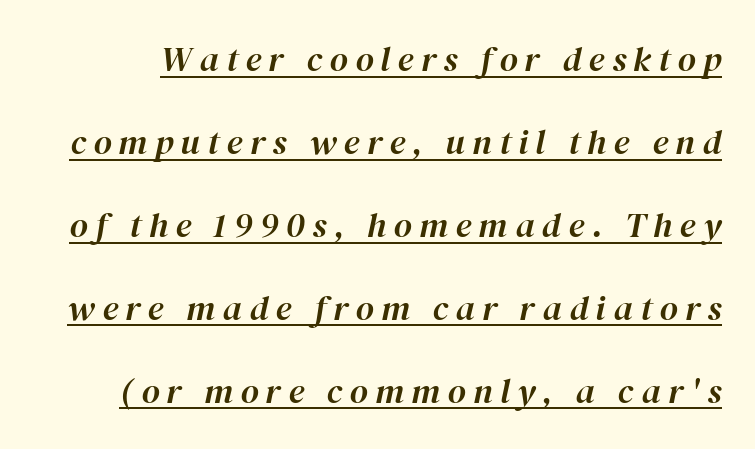
Q: Is the text italic (slanted)? A: Yes, it leans right by about 12 degrees.
Q: Is the text underlined? A: Yes.
Q: Is the spacing between letters normal or unusually wide? A: Unusually wide.
Q: Is the spacing between lines tight, normal or loose? A: Loose.
Q: Width (condensed, normal, or wide)? A: Normal.
Q: Stroke contrast? A: High.
Q: x-height? A: Medium.
Q: Monospaced? A: No.
